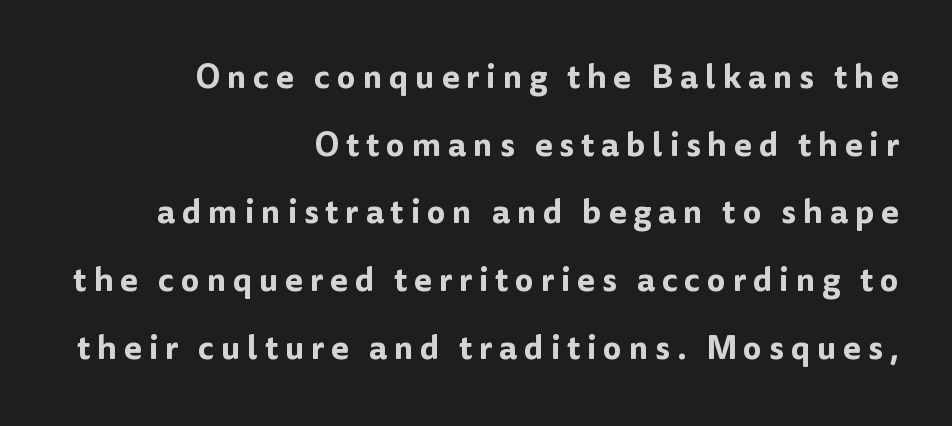
{"serif": "no", "italic": "no", "width": "normal", "stroke_contrast": "low", "x_height": "medium", "monospaced": "no", "underline": "no", "align": "right", "line_spacing": "loose", "line_spacing_ratio": 2.05, "letter_spacing": "wide", "letter_spacing_em": 0.2, "glyph_px": 33}
